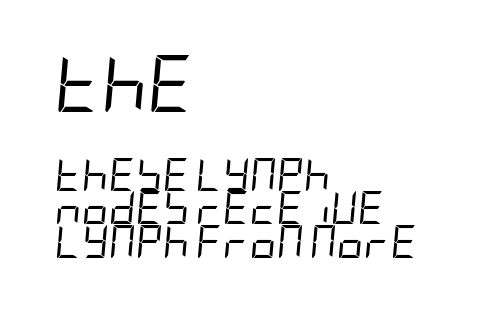
You could call the tracking neutral — neither tight nor loose. Descenders hang freely into open space. Is the lower block the larger one? No — the upper block carries the bigger type. The face looks like a standard text weight, possibly lighter. Horizontal alignment here is leftward, the default for most running prose. Interline gaps are noticeably narrow in this sample.
